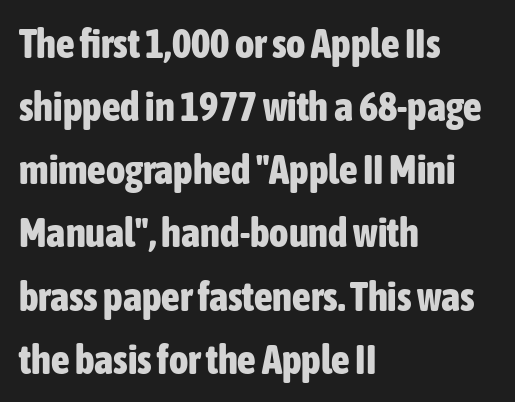
{"serif": "no", "italic": "no", "bold": "yes", "weight": "bold", "width": "condensed", "stroke_contrast": "low", "x_height": "medium", "monospaced": "no", "underline": "no", "align": "left", "line_spacing": "normal", "line_spacing_ratio": 1.54, "letter_spacing": "normal", "letter_spacing_em": 0.0, "glyph_px": 41}
